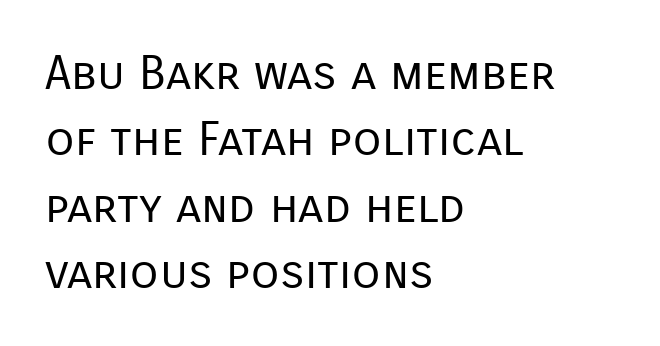
{"serif": "no", "italic": "no", "bold": "no", "weight": "regular", "width": "normal", "stroke_contrast": "low", "x_height": "medium", "monospaced": "no", "underline": "no", "align": "left", "line_spacing": "normal", "line_spacing_ratio": 1.41, "letter_spacing": "normal", "letter_spacing_em": 0.0, "glyph_px": 47}
